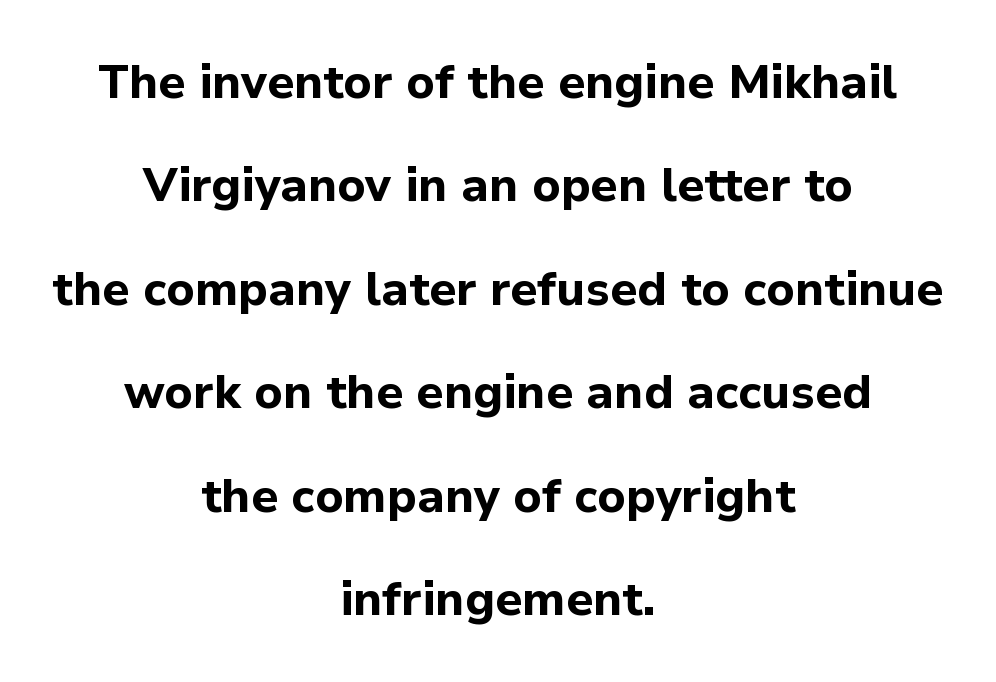
{"serif": "no", "italic": "no", "bold": "yes", "weight": "bold", "width": "normal", "stroke_contrast": "low", "x_height": "medium", "monospaced": "no", "underline": "no", "align": "center", "line_spacing": "loose", "line_spacing_ratio": 2.2, "letter_spacing": "normal", "letter_spacing_em": 0.0, "glyph_px": 47}
